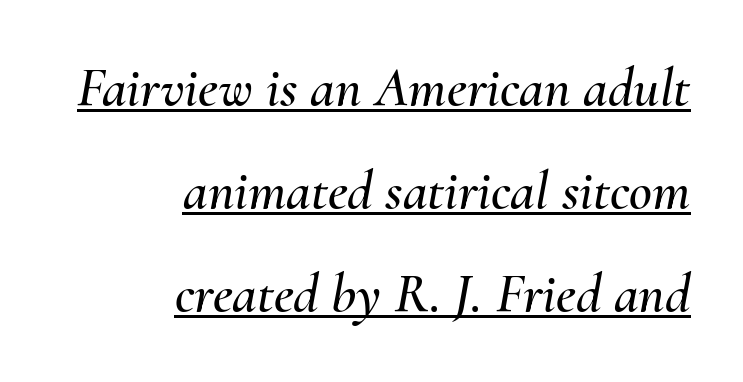
The image shows 56 px text type, italic (leaning right); set right-aligned, line spacing 1.84x, normal letter spacing, underlined; medium stroke contrast and a small x-height.
